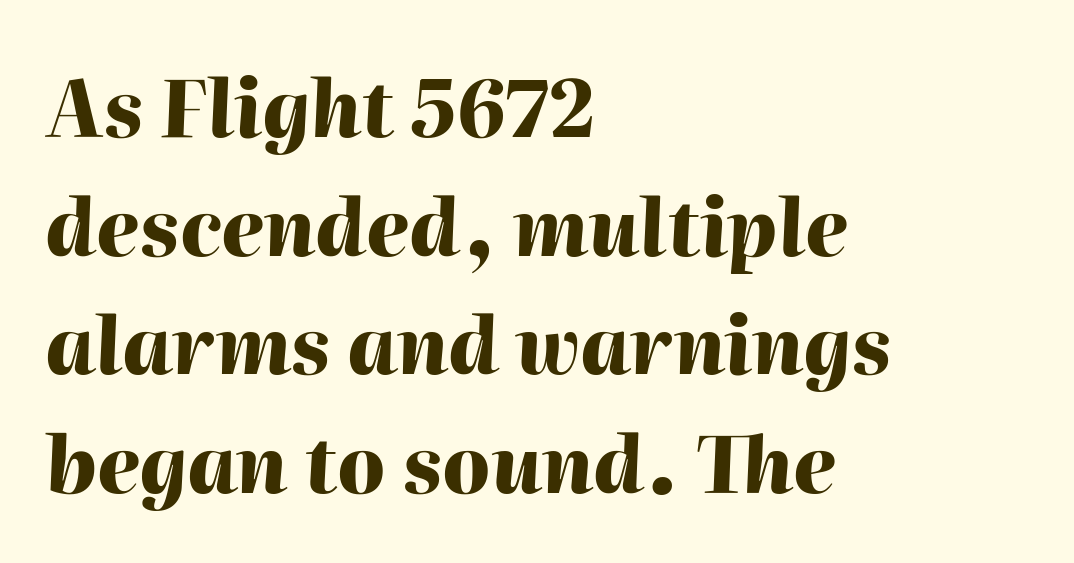
{"italic": "yes", "lean": "right", "slant_degrees": 2, "bold": "yes", "weight": "heavy", "width": "normal", "stroke_contrast": "high", "x_height": "medium", "monospaced": "no", "underline": "no", "align": "left", "line_spacing": "normal", "line_spacing_ratio": 1.52, "letter_spacing": "normal", "letter_spacing_em": 0.0, "glyph_px": 78}
